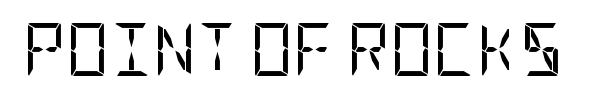
The letters carry no serifs — their stems end cleanly without finishing strokes. This sample uses an upright cut, with every glyph sitting square on the baseline. The strokes carry an ordinary text weight at most. The words here are not underlined. In terms of letterspacing, this is plain default setting.
